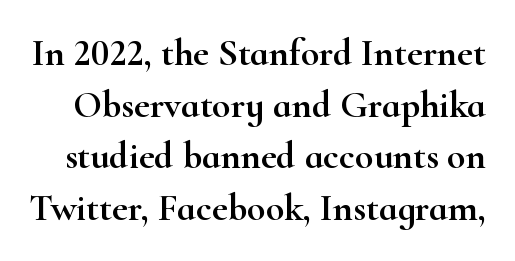
Q: Is the text italic (slanted)? A: No, it is upright.
Q: Is the typeface a serif or a sans-serif typeface? A: Serif.
Q: Is the text underlined? A: No.
Q: Is the spacing between letters normal or unusually wide? A: Normal.
Q: Is the spacing between lines tight, normal or loose? A: Normal.
Q: Width (condensed, normal, or wide)? A: Wide.
Q: Stroke contrast? A: High.
Q: x-height? A: Small.
Q: Monospaced? A: No.
